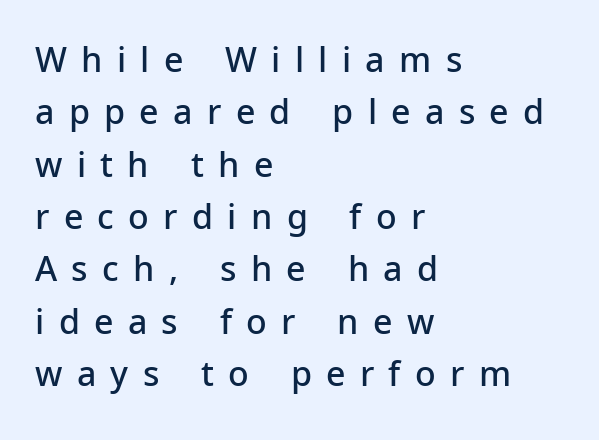
Q: Is the text bold? A: Semi-bold.
Q: Is the text italic (slanted)? A: No, it is upright.
Q: Is the typeface a serif or a sans-serif typeface? A: Sans-serif.
Q: Is the text underlined? A: No.
Q: How is the paragraph aligned? A: Left-aligned.
Q: Is the spacing between letters normal or unusually wide? A: Unusually wide.
Q: Is the spacing between lines tight, normal or loose? A: Normal.
Q: Width (condensed, normal, or wide)? A: Normal.
Q: Stroke contrast? A: Low.
Q: x-height? A: Medium.
Q: Monospaced? A: No.
